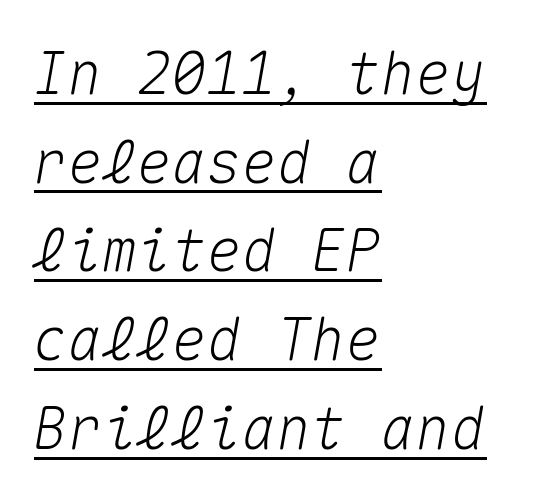
{"italic": "yes", "lean": "right", "slant_degrees": 10, "width": "normal", "stroke_contrast": "medium", "x_height": "medium", "monospaced": "yes", "underline": "yes", "align": "left", "line_spacing": "normal", "line_spacing_ratio": 1.53, "letter_spacing": "normal", "letter_spacing_em": 0.0, "glyph_px": 58}
